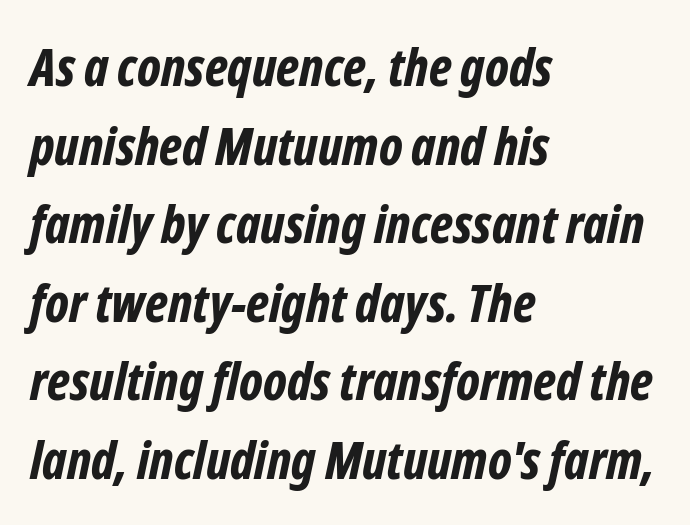
{"italic": "yes", "lean": "right", "slant_degrees": 12, "bold": "yes", "weight": "bold", "width": "condensed", "stroke_contrast": "low", "x_height": "medium", "monospaced": "no", "underline": "no", "align": "left", "line_spacing": "normal", "line_spacing_ratio": 1.51, "letter_spacing": "normal", "letter_spacing_em": 0.0, "glyph_px": 52}
